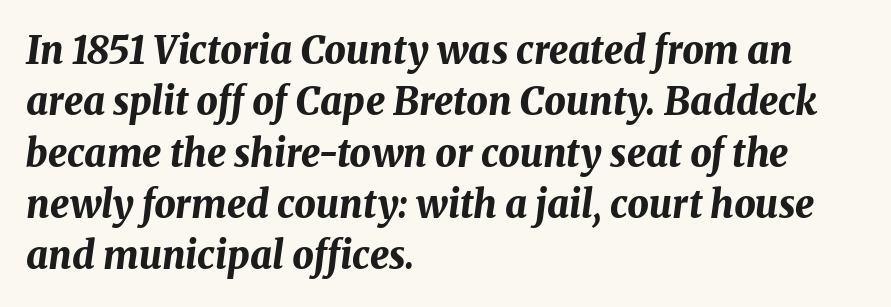
The image shows 38 px bold type, italic (leaning right); set left-aligned, normal line spacing (1.35x), normal letter spacing, not underlined; medium stroke contrast and a medium x-height.
